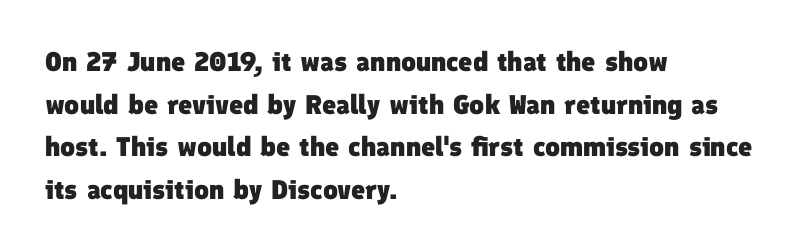
The face used here has the dense, thick strokes of a bold. Words float on clear page, feet unadorned. Typeset ragged right — the left edge is the straight one. Summary of vertical rhythm: regular, with standard interline spacing. Tracking here is standard; glyphs follow each other at the usual distance.
